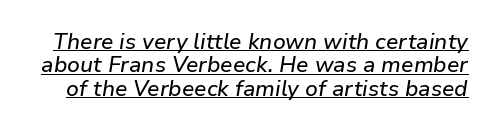
The image shows 22 px text type, italic (leaning right); set tight line spacing (1.06x), normal letter spacing, underlined.
